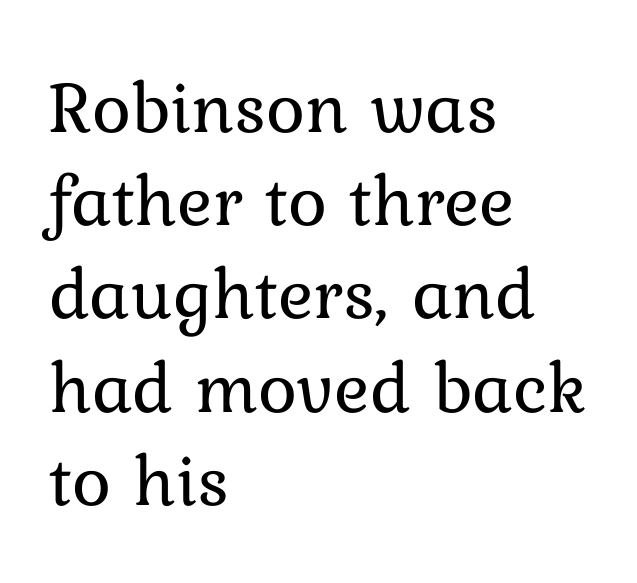
Q: Is the text bold? A: No.
Q: Is the text italic (slanted)? A: No, it is upright.
Q: Is the text underlined? A: No.
Q: How is the paragraph aligned? A: Left-aligned.
Q: Is the spacing between letters normal or unusually wide? A: Normal.
Q: Is the spacing between lines tight, normal or loose? A: Normal.
Q: Width (condensed, normal, or wide)? A: Normal.
Q: Stroke contrast? A: Low.
Q: x-height? A: Medium.
Q: Monospaced? A: No.
